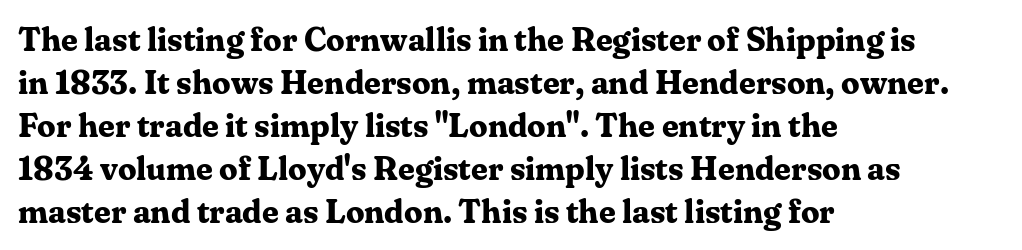
{"serif": "yes", "italic": "no", "bold": "yes", "weight": "bold", "width": "normal", "stroke_contrast": "medium", "x_height": "medium", "monospaced": "no", "underline": "no", "align": "left", "line_spacing": "normal", "line_spacing_ratio": 1.3, "letter_spacing": "normal", "letter_spacing_em": 0.0, "glyph_px": 33}
